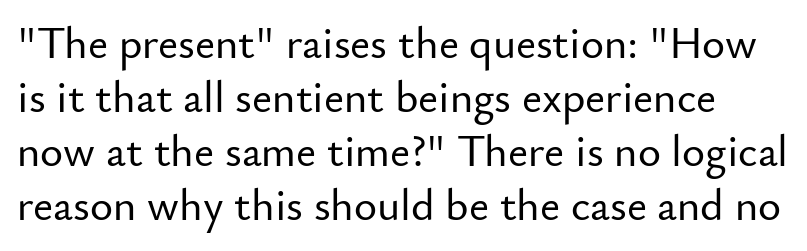
Students, note that the glyphs here touch the page at normal intervals. The rendering shows plain stroke endings on the letterforms — a sans-serif design. Letters rest on an invisible, unmarked baseline. Varying glyph widths throughout — classic text-font behaviour. This is roman type, the default non-slanted kind.
